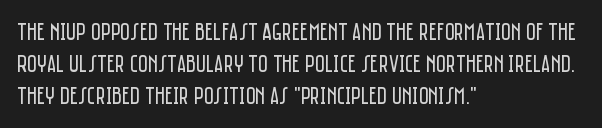
{"italic": "no", "bold": "no", "underline": "no", "align": "left", "line_spacing": "normal", "line_spacing_ratio": 1.34, "letter_spacing": "normal", "letter_spacing_em": 0.0, "glyph_px": 24}
